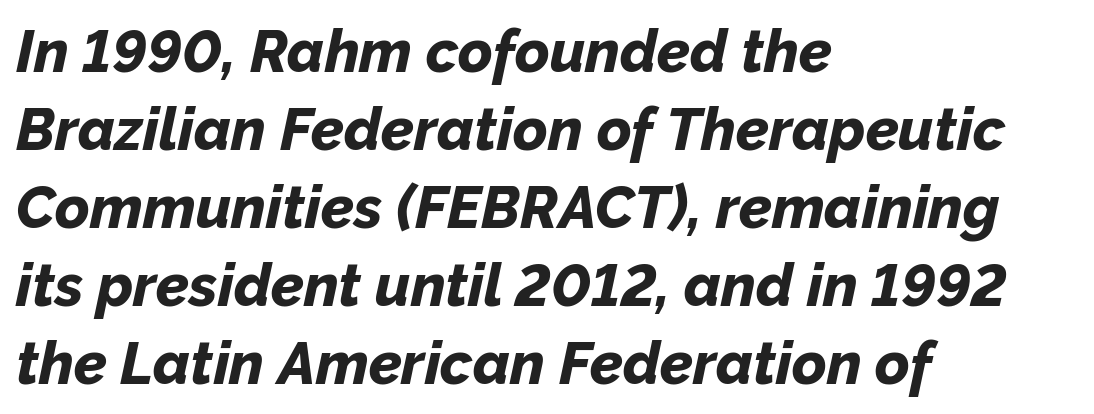
Vertical spacing — default. The passage shown is not underscored anywhere. Note the varied advance widths — an 'i' is clearly narrower than an 'm'. The lines in this sample share a left origin and differ only in where they stop.
